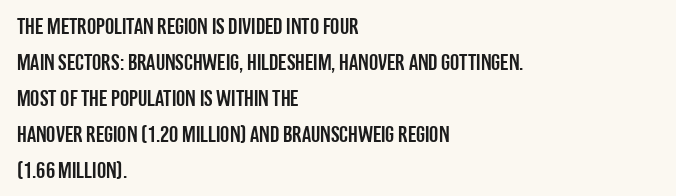
Q: Is the text italic (slanted)? A: No, it is upright.
Q: Is the text underlined? A: No.
Q: How is the paragraph aligned? A: Left-aligned.
Q: Is the spacing between letters normal or unusually wide? A: Normal.
Q: Is the spacing between lines tight, normal or loose? A: Normal.
